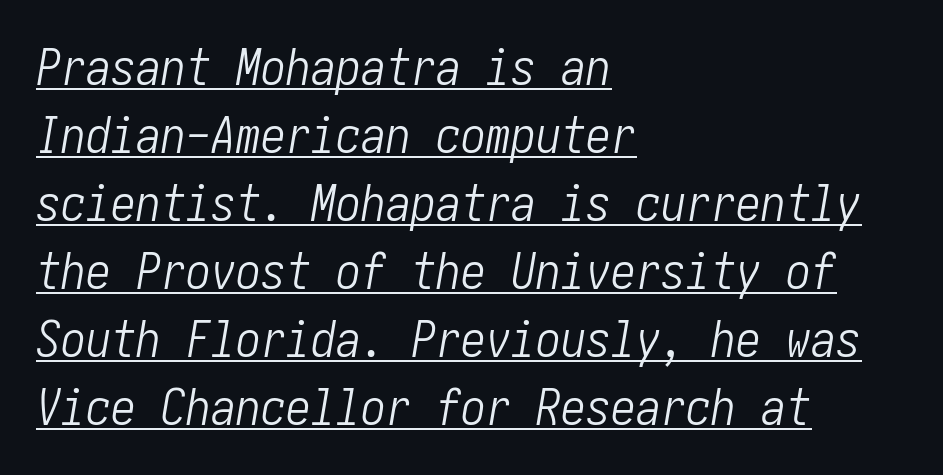
The font sits on the lighter half of the weight spectrum, regular included. Notice how the stems are inclined rather than vertical — that's the hallmark of italics. Glyph-to-glyph distance matches everyday printed text. Is there much room between lines? A standard amount, neither cramped nor airy.
